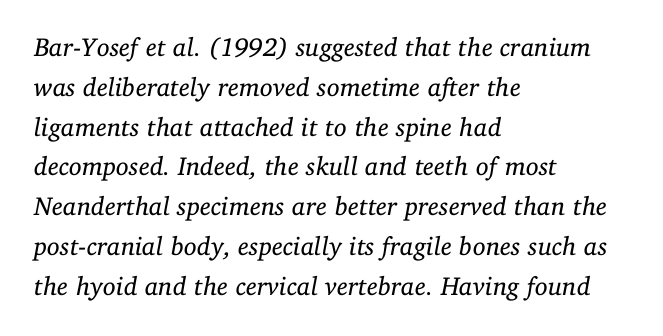
The image shows 26 px text type, italic (leaning right); set left-aligned, normal line spacing (1.53x), normal letter spacing, not underlined.
